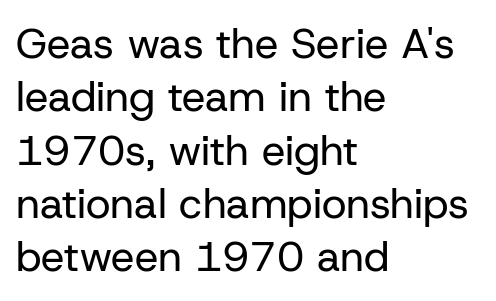
{"serif": "no", "italic": "no", "bold": "no", "weight": "regular", "width": "normal", "stroke_contrast": "low", "x_height": "medium", "monospaced": "no", "underline": "no", "align": "left", "line_spacing": "normal", "line_spacing_ratio": 1.27, "letter_spacing": "normal", "letter_spacing_em": 0.0, "glyph_px": 42}
